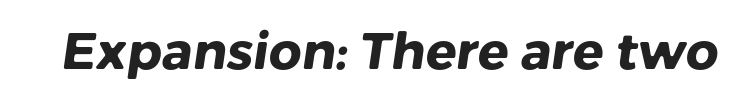
The image shows 51 px heavy sans-serif type; set normal letter spacing, not underlined; low stroke contrast and a medium x-height.
